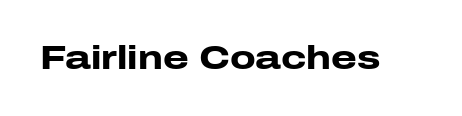
Q: Is the text bold? A: Yes.
Q: Is the text italic (slanted)? A: No, it is upright.
Q: Is the typeface a serif or a sans-serif typeface? A: Sans-serif.
Q: Is the text underlined? A: No.
Q: Is the spacing between letters normal or unusually wide? A: Normal.
Q: Width (condensed, normal, or wide)? A: Wide.
Q: Stroke contrast? A: Low.
Q: x-height? A: Medium.
Q: Monospaced? A: No.
